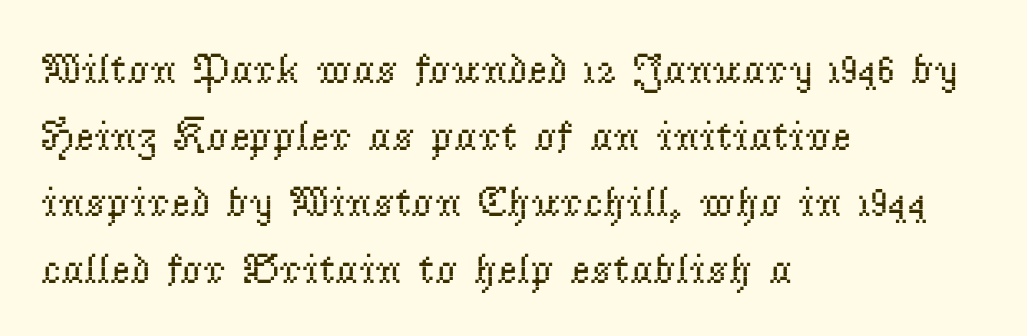
Q: Is the text bold? A: No.
Q: Is the text italic (slanted)? A: No, it is upright.
Q: Is the typeface a serif or a sans-serif typeface? A: Serif.
Q: Is the text underlined? A: No.
Q: How is the paragraph aligned? A: Left-aligned.
Q: Is the spacing between letters normal or unusually wide? A: Normal.
Q: Is the spacing between lines tight, normal or loose? A: Normal.
Q: Width (condensed, normal, or wide)? A: Normal.
Q: Stroke contrast? A: Low.
Q: x-height? A: Small.
Q: Monospaced? A: No.
